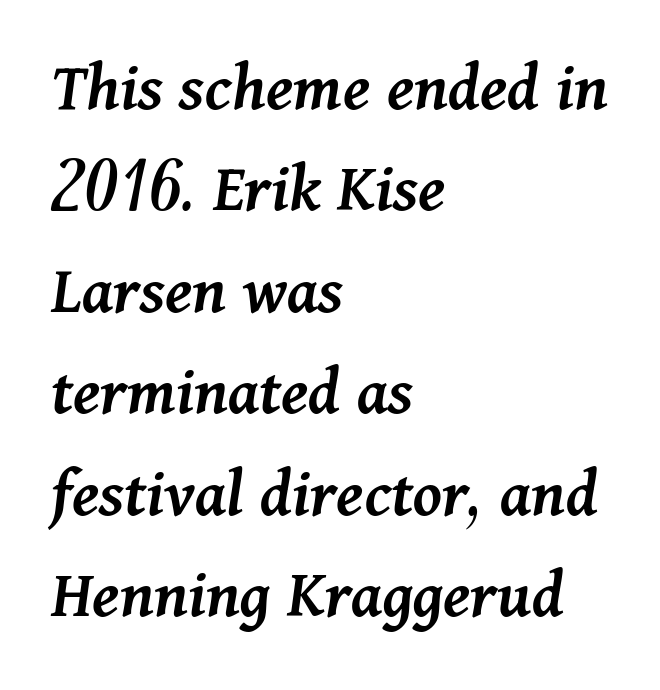
{"italic": "yes", "lean": "right", "slant_degrees": 11, "bold": "semi", "weight": "semibold", "width": "normal", "stroke_contrast": "medium", "x_height": "medium", "monospaced": "no", "underline": "no", "align": "left", "line_spacing": "normal", "line_spacing_ratio": 1.45, "letter_spacing": "normal", "letter_spacing_em": 0.0, "glyph_px": 70}
